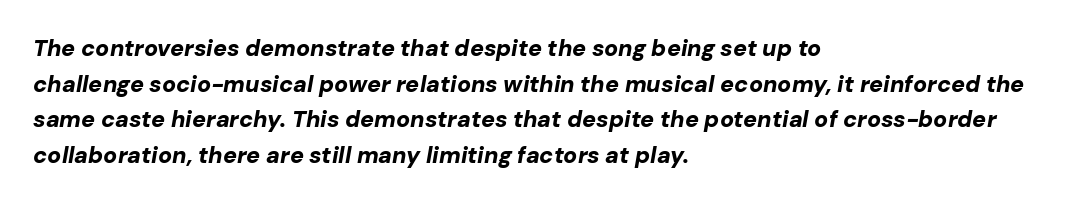
{"italic": "yes", "lean": "right", "slant_degrees": 10, "bold": "yes", "underline": "no", "align": "left", "line_spacing": "normal", "line_spacing_ratio": 1.55, "letter_spacing": "normal", "letter_spacing_em": 0.0, "glyph_px": 23}
